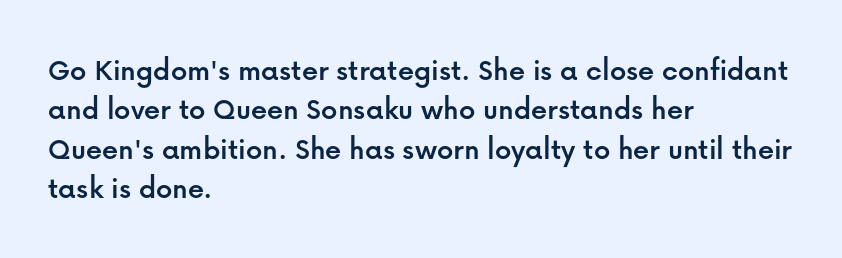
The image shows 32 px sans-serif type, upright; set left-aligned, line spacing 1.23x, normal letter spacing, not underlined; low stroke contrast and a medium x-height.
